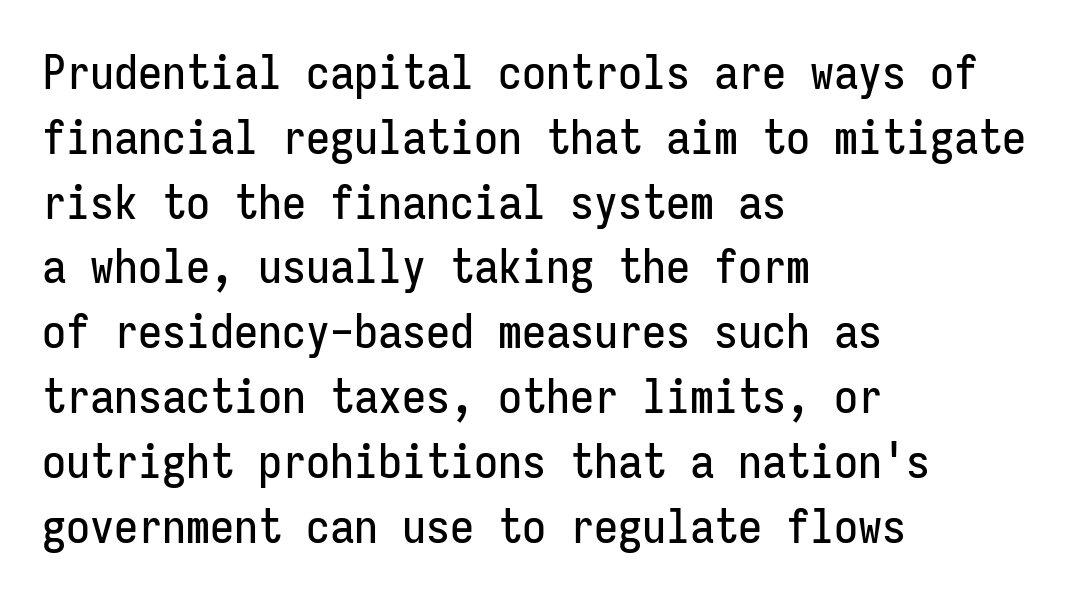
The image shows 48 px condensed sans-serif type, upright, monospaced; set left-aligned, normal line spacing (1.35x), normal letter spacing, not underlined; low stroke contrast and a medium x-height.
